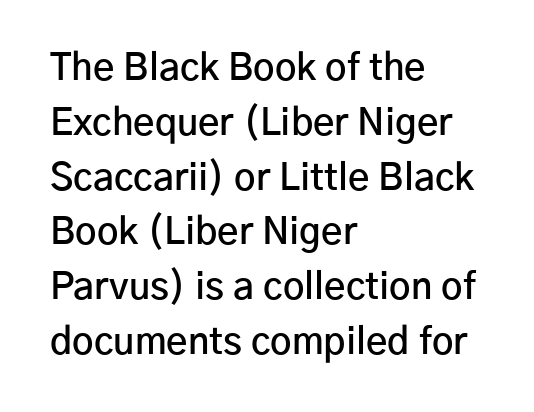
The image shows 37 px semibold sans-serif type, upright; set left-aligned, normal line spacing (1.48x), normal letter spacing, not underlined; low stroke contrast and a medium x-height.
